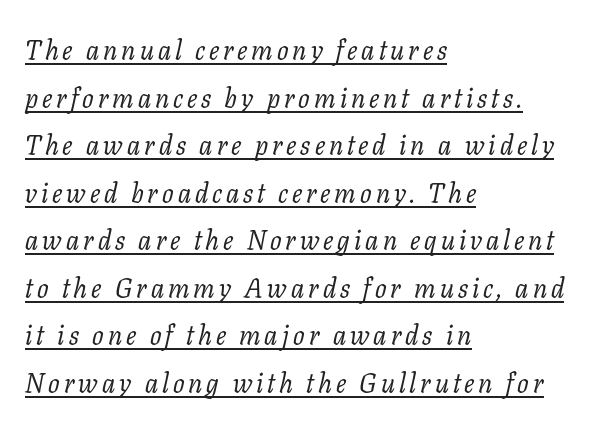
{"italic": "yes", "lean": "right", "slant_degrees": 11, "bold": "no", "underline": "yes", "align": "left", "line_spacing_ratio": 1.76, "glyph_px": 27}
